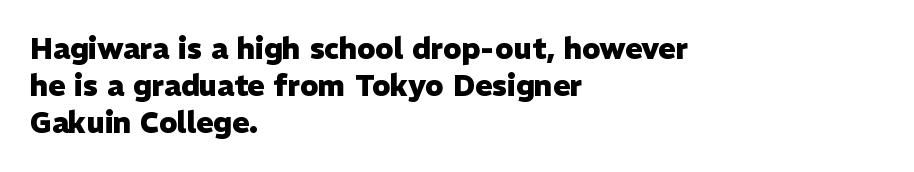
The image shows 29 px heavy sans-serif type, upright; set left-aligned, normal line spacing (1.28x), normal letter spacing, not underlined; low stroke contrast and a medium x-height.
